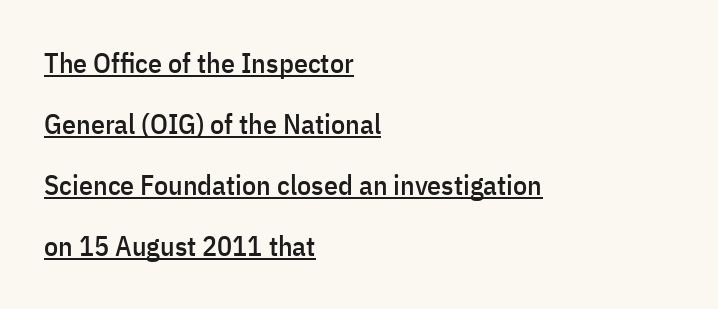
{"serif": "no", "italic": "no", "width": "condensed", "stroke_contrast": "low", "x_height": "medium", "monospaced": "no", "underline": "yes", "align": "left", "line_spacing": "loose", "line_spacing_ratio": 2.18, "letter_spacing": "normal", "letter_spacing_em": 0.0, "glyph_px": 28}
